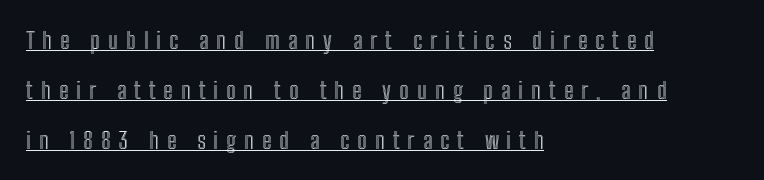
{"italic": "no", "underline": "yes", "align": "left", "line_spacing": "loose", "line_spacing_ratio": 2.17, "letter_spacing": "wide", "letter_spacing_em": 0.35, "glyph_px": 23}
